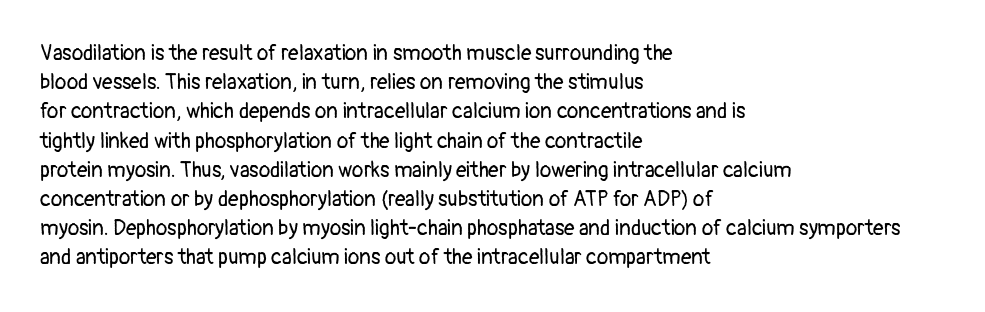
The image shows 21 px text type, upright; set left-aligned, normal line spacing (1.39x), normal letter spacing, not underlined.
